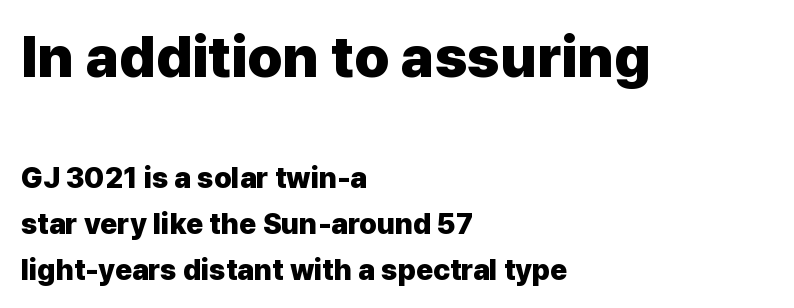
{"serif": "no", "italic": "no", "bold": "yes", "weight": "heavy", "width": "normal", "stroke_contrast": "low", "x_height": "medium", "monospaced": "no", "underline": "no", "align": "left", "line_spacing": "normal", "line_spacing_ratio": 1.59, "letter_spacing": "normal", "letter_spacing_em": 0.0, "larger_block": "first", "size_ratio": 2.0, "glyph_px": 58}
